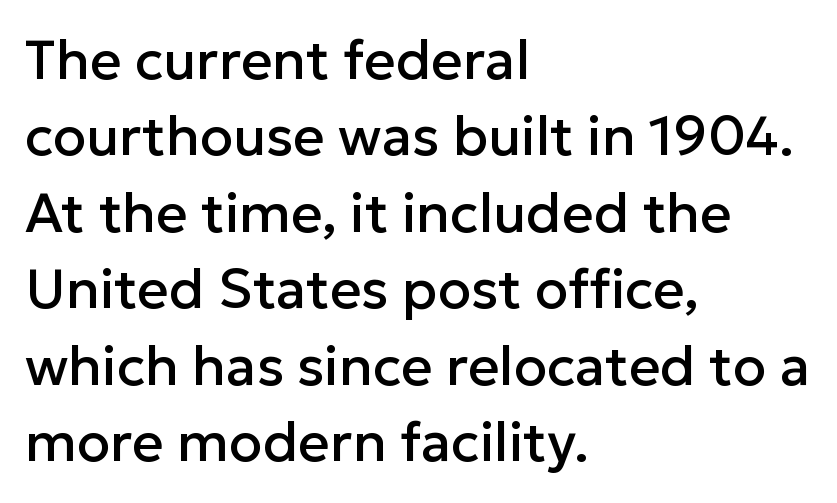
The font's upright variant was chosen for this text. Honestly, the letter spacing is just normal — you wouldn't notice it. No feet cap the strokes, marking this as sans-serif type. Rule under the text: the space is simply empty. Proportional: the letters do not fall into vertical columns. The passage shown stacks its lines at a standard gap.
